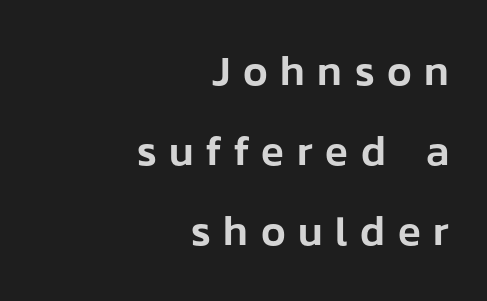
The image shows 42 px sans-serif type, upright; set right-aligned, loose line spacing (1.91x), unusually wide letter spacing (+0.3 em), not underlined; low stroke contrast and a medium x-height.
